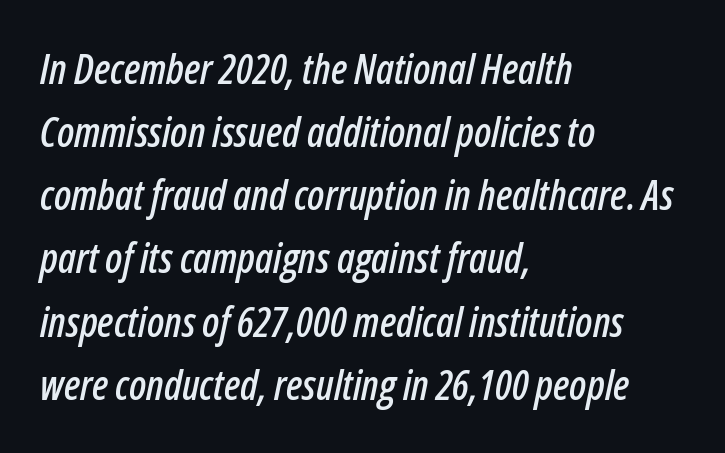
{"italic": "yes", "lean": "right", "slant_degrees": 12, "width": "condensed", "stroke_contrast": "low", "x_height": "medium", "monospaced": "no", "underline": "no", "align": "left", "line_spacing": "normal", "line_spacing_ratio": 1.54, "letter_spacing": "normal", "letter_spacing_em": 0.0, "glyph_px": 41}
